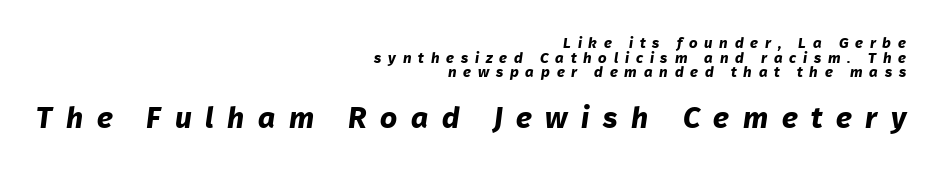
The image shows 30 px bold sans-serif type; set right-aligned, tight line spacing (0.98x), unusually wide letter spacing (+0.45 em), not underlined; the second (bottom) block is 2.0x larger; low stroke contrast and a medium x-height.
